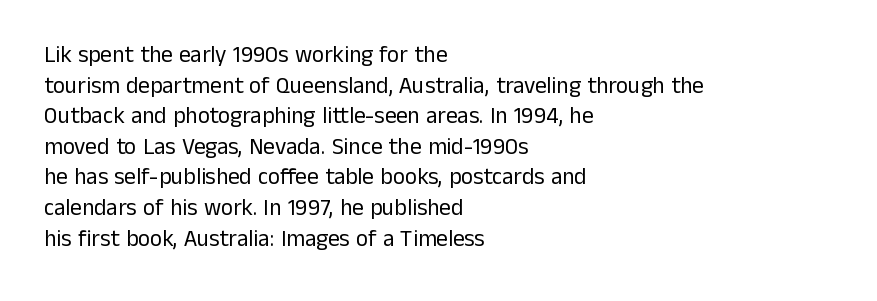
{"italic": "no", "bold": "no", "underline": "no", "align": "left", "line_spacing": "normal", "line_spacing_ratio": 1.33, "letter_spacing": "normal", "letter_spacing_em": 0.0, "glyph_px": 23}
